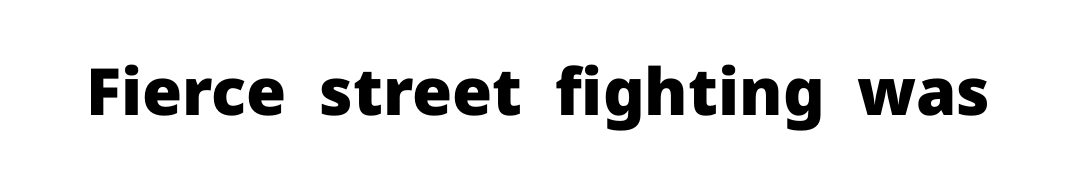
{"serif": "no", "italic": "no", "bold": "yes", "weight": "heavy", "width": "normal", "stroke_contrast": "low", "x_height": "medium", "monospaced": "no", "underline": "no", "letter_spacing": "normal", "letter_spacing_em": 0.0, "glyph_px": 65}
